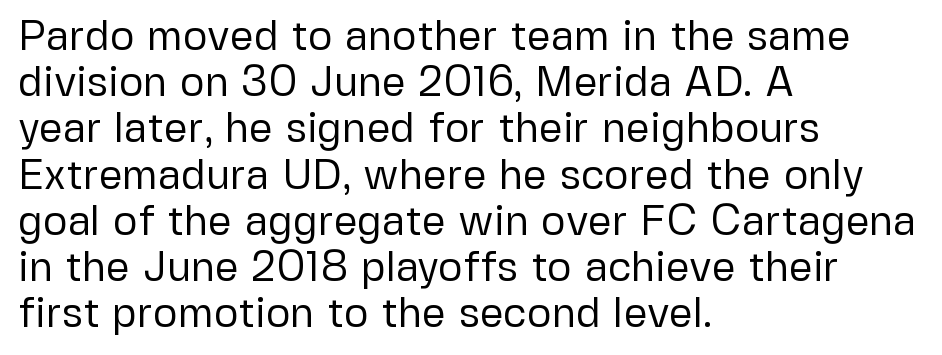
You could barely slide anything between these rows. You could call the tracking neutral — neither tight nor loose. No letter is thick-stroked: the sample isn't bold. Proportional: the letters do not fall into vertical columns. Nobody drew a line under any word here.
